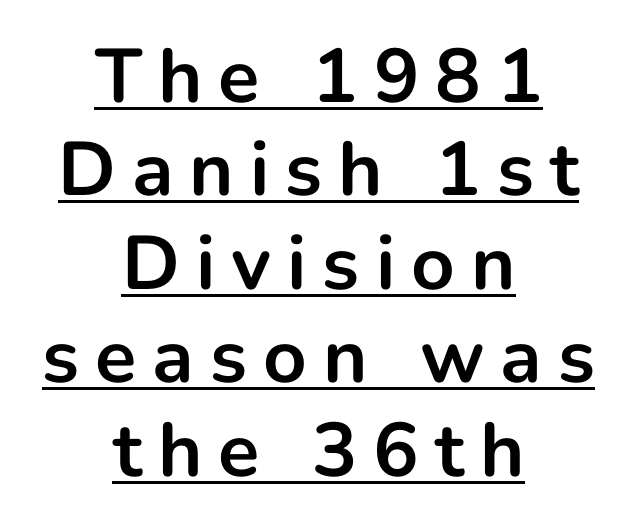
Descenders here cross a horizontal rule under the line. Does the copy run flush right? No — it is centered line by line. The line texture is sparse and dotted thanks to wide tracking. I'd describe the lettering as bold — thick and assertive. Vertical strokes here are truly vertical. The designer went with a sans here, leaving each stem footless.
